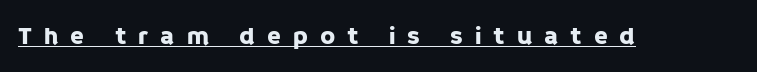
Quick note: not italic, upright. Caption: expanded tracking, letters set apart. Underline: present.
